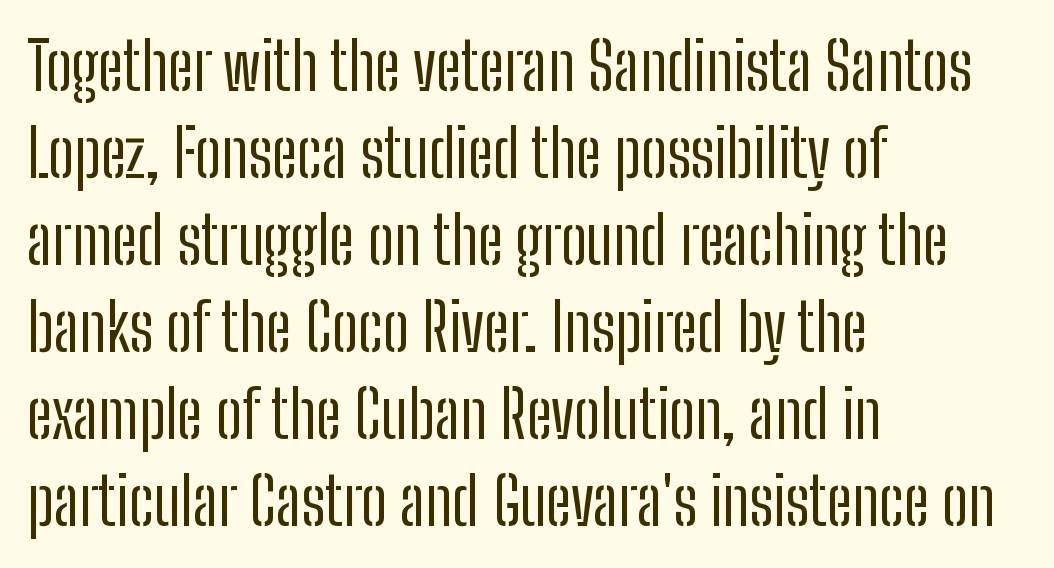
Baseline-to-baseline distance is the conventional proportion of letter height. Has an underline been added? It has not. The rendering uses natural spacing where letterforms have individual widths. This sample uses plain, unmodified letter spacing.
